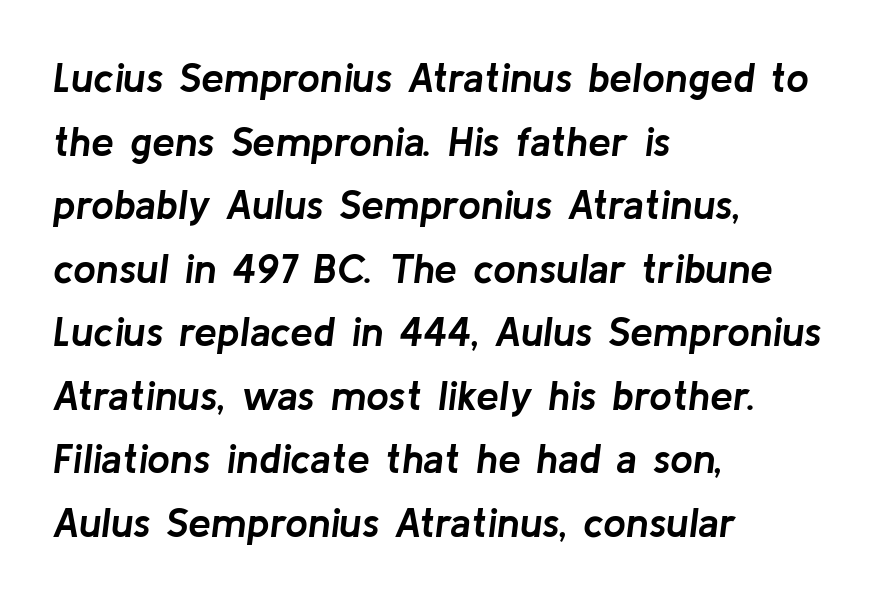
The space between consecutive lines is moderate. Where is the straight margin? On the left. Type without underlining. There's an unmistakable incline to the writing here. There is no visible air inserted between adjacent glyphs. The passage shown is typed in a proportional face where columns would drift.
